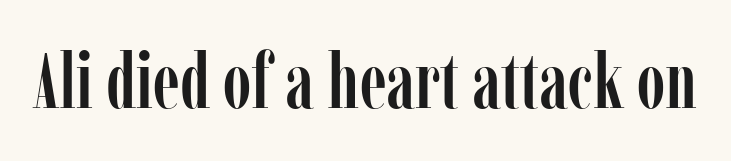
Q: Is the text italic (slanted)? A: No, it is upright.
Q: Is the typeface a serif or a sans-serif typeface? A: Serif.
Q: Is the text underlined? A: No.
Q: Is the spacing between letters normal or unusually wide? A: Normal.
Q: Width (condensed, normal, or wide)? A: Condensed.
Q: Stroke contrast? A: Low.
Q: x-height? A: Medium.
Q: Monospaced? A: No.
